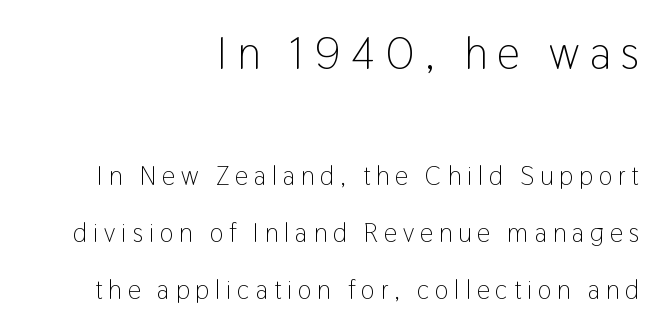
{"serif": "no", "italic": "no", "bold": "no", "weight": "light", "width": "condensed", "stroke_contrast": "low", "x_height": "medium", "monospaced": "no", "underline": "no", "align": "right", "line_spacing": "loose", "line_spacing_ratio": 2.2, "letter_spacing": "wide", "letter_spacing_em": 0.23, "larger_block": "first", "size_ratio": 1.73, "glyph_px": 45}
